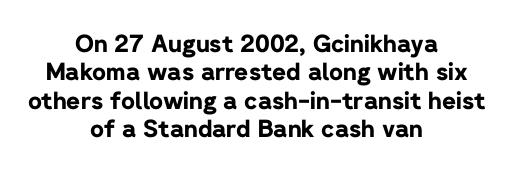
The image shows 24 px bold type, upright; set centered, line spacing 1.18x, normal letter spacing, not underlined.
